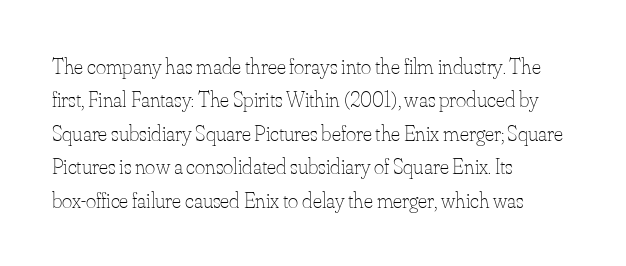
The image shows 22 px text type, upright; set left-aligned, normal line spacing (1.52x), normal letter spacing, not underlined.
